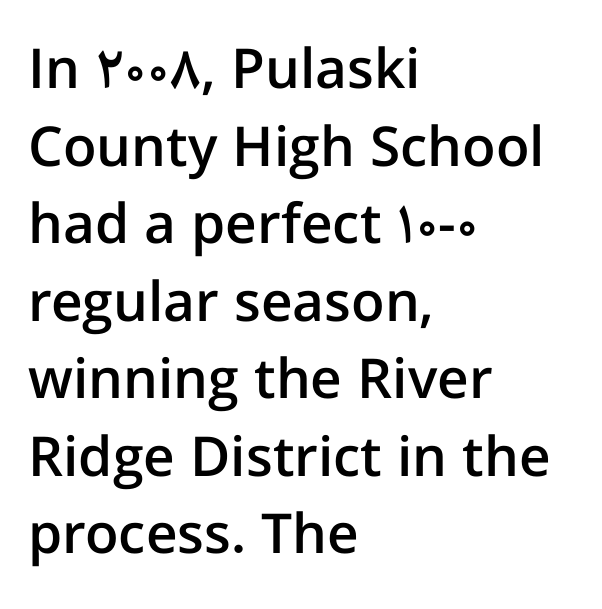
The line-height multiplier appears to be the usual default. Beneath every word, the page is bare. The type is set solid horizontally, with unmodified tracking. Here the designer chose a conventional face with non-uniform glyph widths. The compositor pushed each line to the left boundary.
